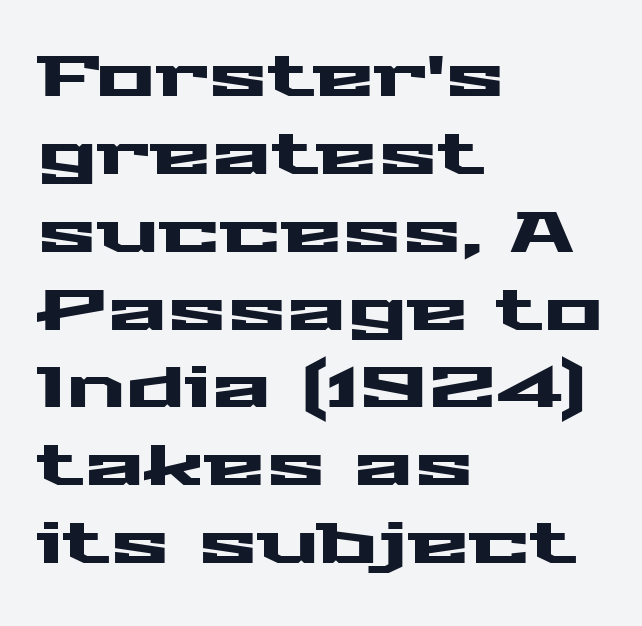
{"serif": "no", "italic": "no", "width": "wide", "stroke_contrast": "medium", "x_height": "medium", "monospaced": "no", "underline": "no", "align": "left", "line_spacing": "normal", "line_spacing_ratio": 1.39, "letter_spacing": "normal", "letter_spacing_em": 0.0, "glyph_px": 56}
